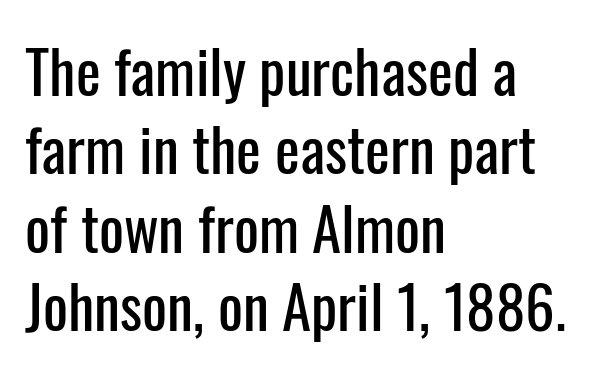
Q: Is the text italic (slanted)? A: No, it is upright.
Q: Is the typeface a serif or a sans-serif typeface? A: Sans-serif.
Q: Is the text underlined? A: No.
Q: How is the paragraph aligned? A: Left-aligned.
Q: Is the spacing between letters normal or unusually wide? A: Normal.
Q: Is the spacing between lines tight, normal or loose? A: Normal.
Q: Width (condensed, normal, or wide)? A: Condensed.
Q: Stroke contrast? A: Low.
Q: x-height? A: Medium.
Q: Monospaced? A: No.
